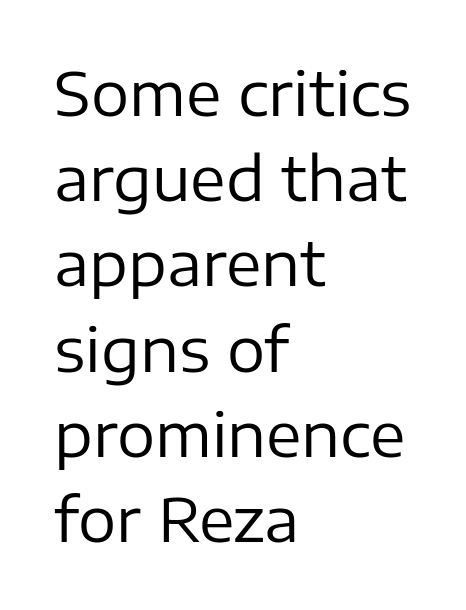
Q: Is the text bold? A: No.
Q: Is the text italic (slanted)? A: No, it is upright.
Q: Is the typeface a serif or a sans-serif typeface? A: Sans-serif.
Q: Is the text underlined? A: No.
Q: How is the paragraph aligned? A: Left-aligned.
Q: Is the spacing between letters normal or unusually wide? A: Normal.
Q: Is the spacing between lines tight, normal or loose? A: Normal.
Q: Width (condensed, normal, or wide)? A: Normal.
Q: Stroke contrast? A: Low.
Q: x-height? A: Medium.
Q: Monospaced? A: No.
